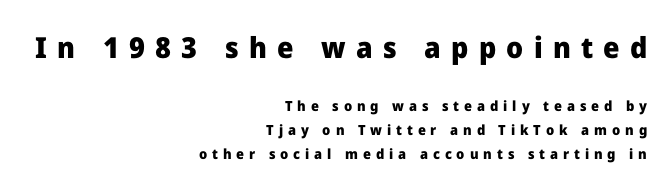
{"serif": "no", "italic": "no", "bold": "yes", "weight": "heavy", "width": "normal", "stroke_contrast": "low", "x_height": "medium", "monospaced": "no", "underline": "no", "align": "right", "line_spacing_ratio": 1.71, "letter_spacing": "wide", "letter_spacing_em": 0.35, "larger_block": "first", "size_ratio": 2.07, "glyph_px": 29}
